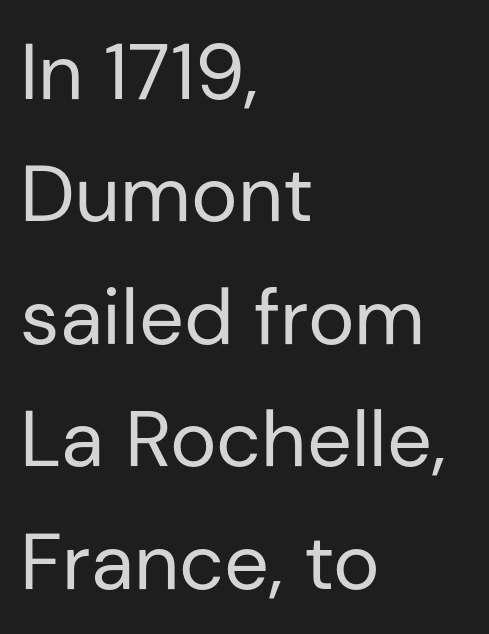
The image shows 79 px regular-weight sans-serif type, upright; set left-aligned, normal line spacing (1.55x), normal letter spacing, not underlined; low stroke contrast and a medium x-height.
